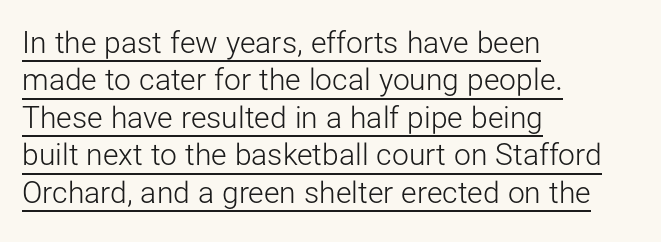
Q: Is the text bold? A: No.
Q: Is the text italic (slanted)? A: No, it is upright.
Q: Is the typeface a serif or a sans-serif typeface? A: Sans-serif.
Q: Is the text underlined? A: Yes.
Q: How is the paragraph aligned? A: Left-aligned.
Q: Is the spacing between letters normal or unusually wide? A: Normal.
Q: Is the spacing between lines tight, normal or loose? A: Normal.
Q: Width (condensed, normal, or wide)? A: Normal.
Q: Stroke contrast? A: Low.
Q: x-height? A: Medium.
Q: Monospaced? A: No.
